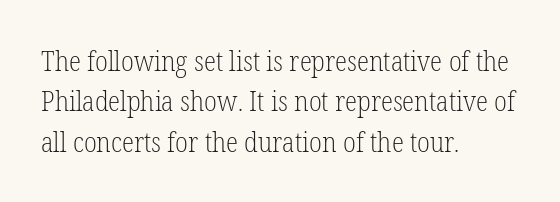
Q: Is the text bold? A: No.
Q: Is the text italic (slanted)? A: No, it is upright.
Q: Is the typeface a serif or a sans-serif typeface? A: Serif.
Q: Is the text underlined? A: No.
Q: How is the paragraph aligned? A: Left-aligned.
Q: Is the spacing between letters normal or unusually wide? A: Normal.
Q: Is the spacing between lines tight, normal or loose? A: Normal.
Q: Width (condensed, normal, or wide)? A: Condensed.
Q: Stroke contrast? A: Low.
Q: x-height? A: Medium.
Q: Monospaced? A: No.
